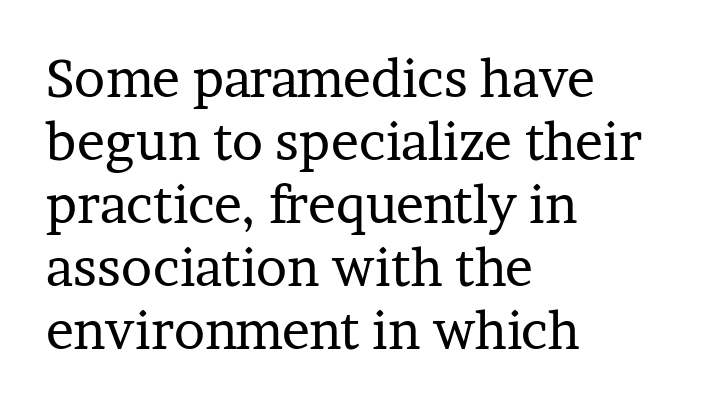
The image shows 52 px regular-weight serif type, upright; set left-aligned, line spacing 1.21x, normal letter spacing, not underlined; low stroke contrast and a medium x-height.
